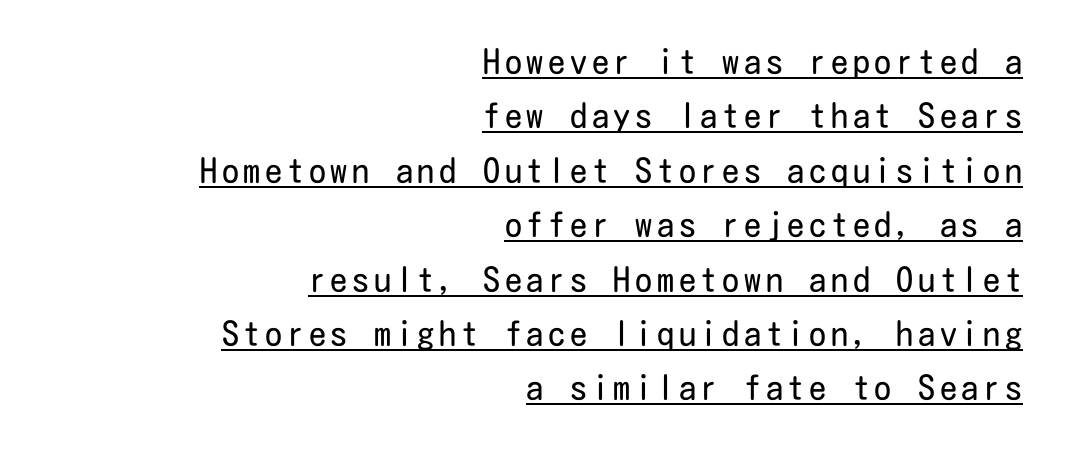
Stems here are at most as thick as an everyday book face. Font category for this specimen: sans-serif. Typeset ragged left — the right edge is the straight one. The sample's only ornament is a line tracing under the words. Rows of type keep a routine distance in the vertical direction.
